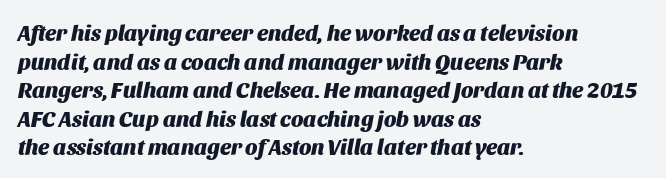
{"italic": "yes", "lean": "right", "slant_degrees": 11, "bold": "yes", "underline": "no", "align": "left", "line_spacing": "normal", "line_spacing_ratio": 1.3, "letter_spacing": "normal", "letter_spacing_em": 0.0, "glyph_px": 22}
